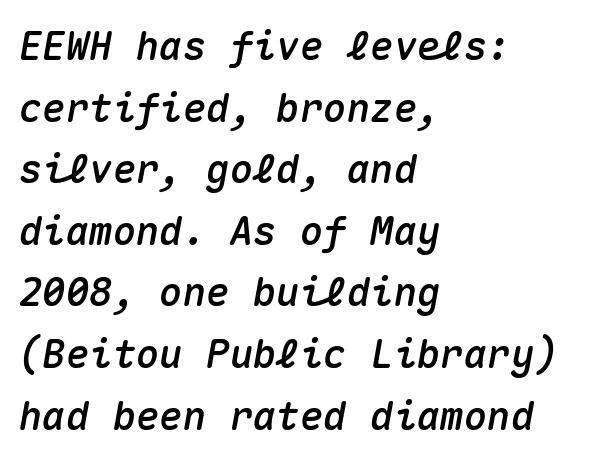
Q: Is the text italic (slanted)? A: Yes, it leans right by about 10 degrees.
Q: Is the text underlined? A: No.
Q: How is the paragraph aligned? A: Left-aligned.
Q: Is the spacing between letters normal or unusually wide? A: Normal.
Q: Is the spacing between lines tight, normal or loose? A: Normal.
Q: Width (condensed, normal, or wide)? A: Normal.
Q: Stroke contrast? A: Medium.
Q: x-height? A: Medium.
Q: Monospaced? A: Yes.
